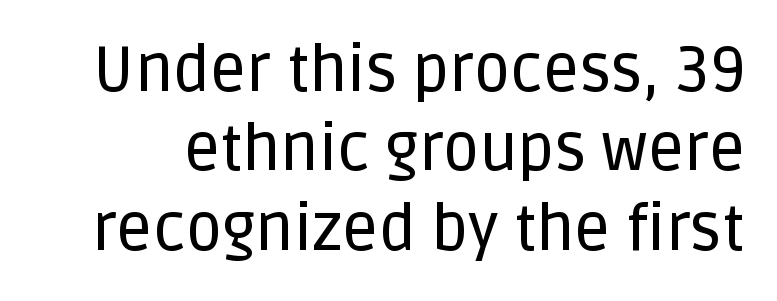
The image shows 63 px sans-serif type, upright; set normal line spacing (1.26x), normal letter spacing, not underlined; low stroke contrast and a large x-height.
